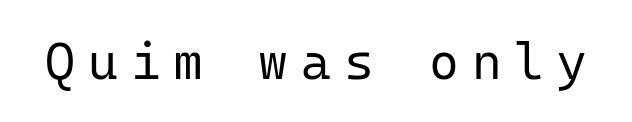
Q: Is the text bold? A: No.
Q: Is the text italic (slanted)? A: No, it is upright.
Q: Is the typeface a serif or a sans-serif typeface? A: Sans-serif.
Q: Is the text underlined? A: No.
Q: Is the spacing between letters normal or unusually wide? A: Unusually wide.
Q: Width (condensed, normal, or wide)? A: Normal.
Q: Stroke contrast? A: Low.
Q: x-height? A: Medium.
Q: Monospaced? A: Yes.
